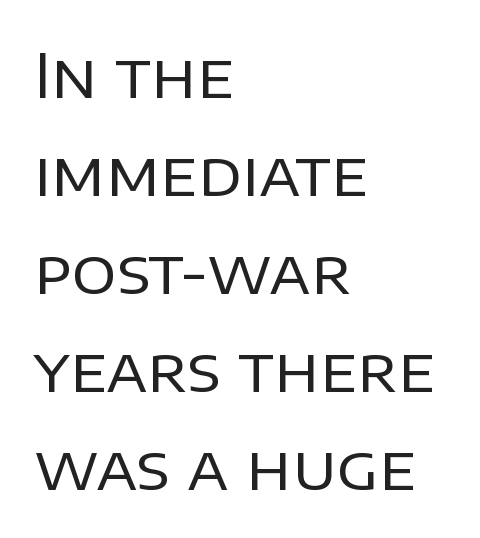
{"serif": "no", "italic": "no", "bold": "no", "weight": "regular", "width": "normal", "stroke_contrast": "low", "x_height": "large", "monospaced": "no", "underline": "no", "align": "left", "line_spacing": "normal", "line_spacing_ratio": 1.58, "letter_spacing": "normal", "letter_spacing_em": 0.0, "glyph_px": 62}
